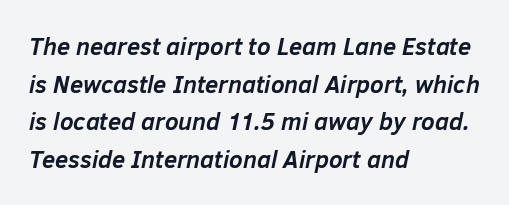
{"italic": "yes", "lean": "right", "slant_degrees": 12, "bold": "yes", "underline": "no", "align": "left", "line_spacing": "normal", "line_spacing_ratio": 1.57, "letter_spacing": "normal", "letter_spacing_em": 0.0, "glyph_px": 24}
